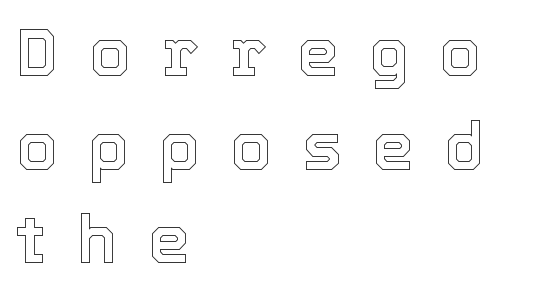
The image shows 66 px text type, upright; set left-aligned, normal line spacing (1.42x), unusually wide letter spacing (+0.46 em), not underlined; a medium x-height.
